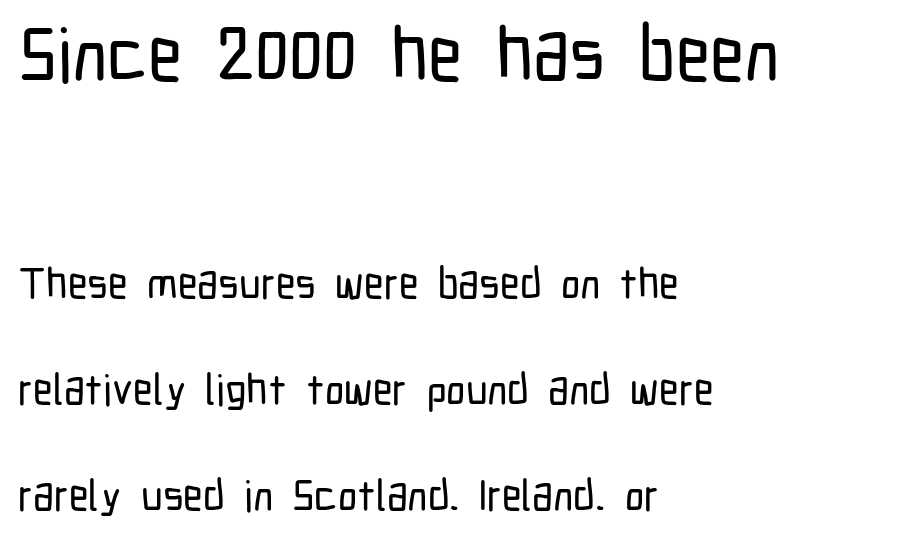
{"serif": "no", "italic": "no", "width": "condensed", "stroke_contrast": "low", "x_height": "medium", "monospaced": "no", "underline": "no", "align": "left", "line_spacing": "loose", "line_spacing_ratio": 2.46, "letter_spacing": "normal", "letter_spacing_em": 0.0, "larger_block": "first", "size_ratio": 1.74, "glyph_px": 75}
